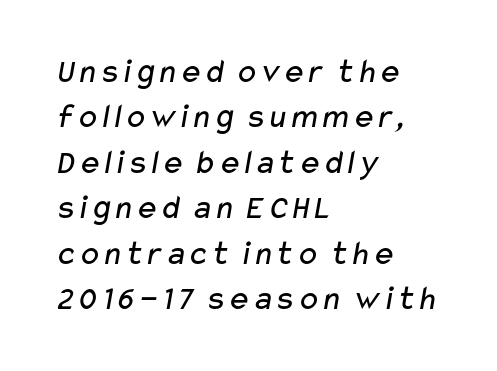
These lines are set flush left with a ragged right edge. The letters sit at their default tracking, neither squeezed nor spread. The rows are spaced the way most documents space them. Underlining? Definitely not there. Here the designer chose a conventional face with non-uniform glyph widths.
